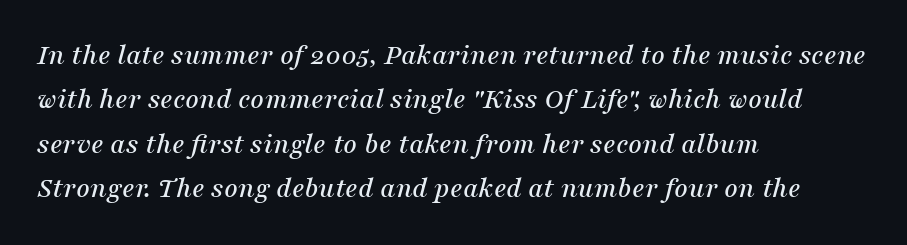
Each line starts at the same left margin while the right side varies. Varying glyph widths throughout — classic text-font behaviour. Tracking value appears to be zero — textbook default spacing. One glance says typical: line gaps are just what's usual.
